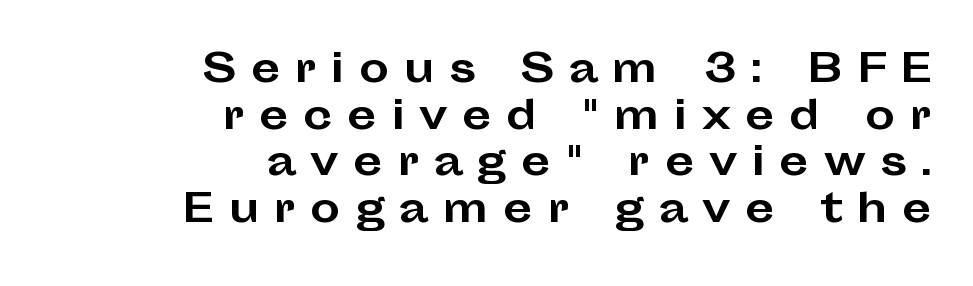
Quick note: underline off. Every row of glyphs terminates at an identical x-position on the right. In terms of letterform style, serifs are entirely absent. Proportional: the letters do not fall into vertical columns. Notice how the stems are strictly vertical — no italics here. The passage shown is emphatically bold.
